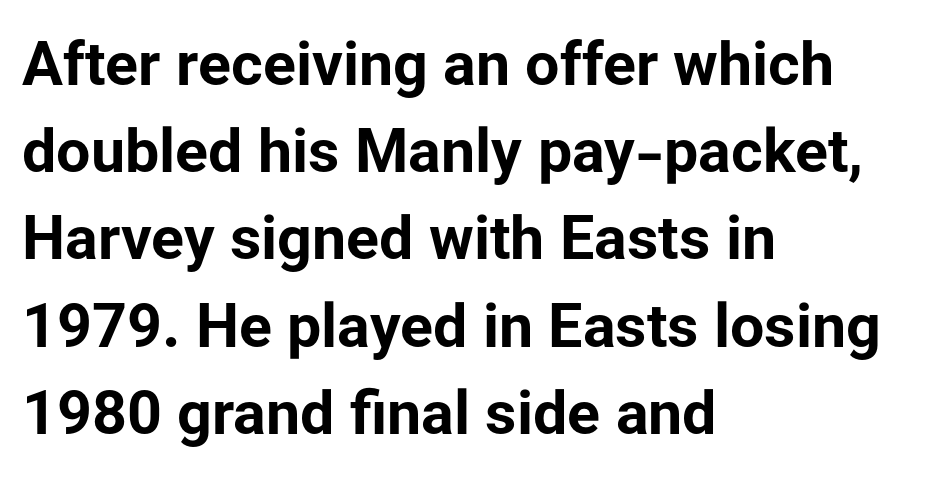
Q: Is the text bold? A: Yes.
Q: Is the text italic (slanted)? A: No, it is upright.
Q: Is the typeface a serif or a sans-serif typeface? A: Sans-serif.
Q: Is the text underlined? A: No.
Q: How is the paragraph aligned? A: Left-aligned.
Q: Is the spacing between letters normal or unusually wide? A: Normal.
Q: Is the spacing between lines tight, normal or loose? A: Normal.
Q: Width (condensed, normal, or wide)? A: Normal.
Q: Stroke contrast? A: Low.
Q: x-height? A: Medium.
Q: Monospaced? A: No.
